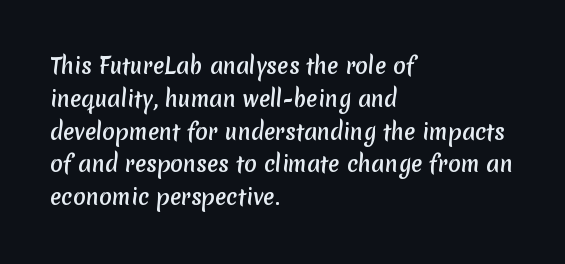
Q: Is the text bold? A: Yes.
Q: Is the text underlined? A: No.
Q: How is the paragraph aligned? A: Left-aligned.
Q: Is the spacing between letters normal or unusually wide? A: Normal.
Q: Is the spacing between lines tight, normal or loose? A: Normal.
